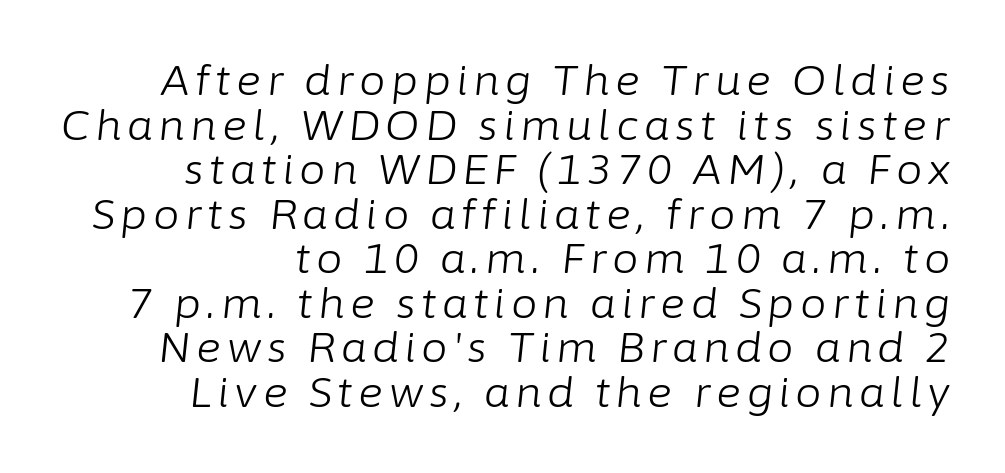
Weight: regular or lighter. The face used here is proportionally spaced, like ordinary book or web type. Lines of text with bare space underneath. There's an unmistakable incline to the writing here.
